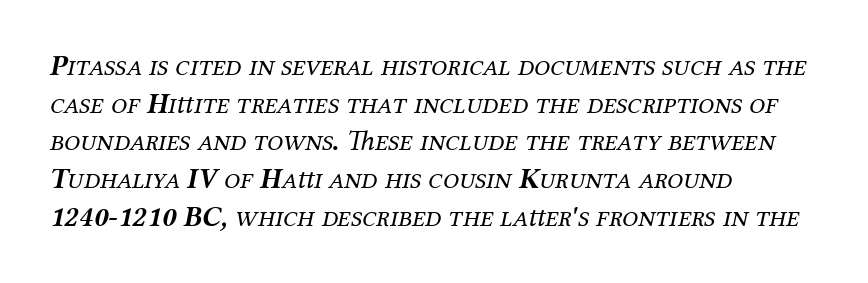
{"serif": "yes", "italic": "yes", "lean": "right", "slant_degrees": 12, "bold": "no", "weight": "regular", "width": "normal", "stroke_contrast": "medium", "x_height": "medium", "monospaced": "no", "underline": "no", "align": "left", "line_spacing": "normal", "line_spacing_ratio": 1.3, "letter_spacing": "normal", "letter_spacing_em": 0.0, "glyph_px": 29}
